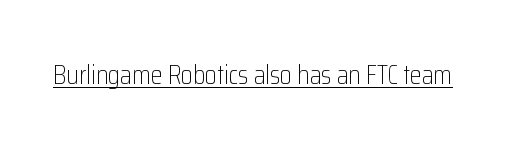
{"italic": "no", "bold": "no", "underline": "yes", "letter_spacing": "normal", "letter_spacing_em": 0.0, "glyph_px": 27}
